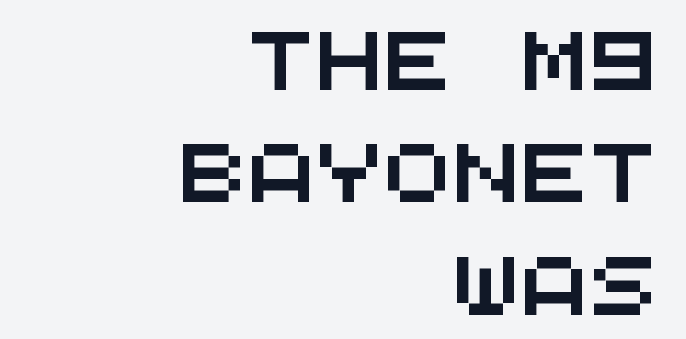
Q: Is the typeface a serif or a sans-serif typeface? A: Sans-serif.
Q: Is the text underlined? A: No.
Q: How is the paragraph aligned? A: Right-aligned.
Q: Is the spacing between letters normal or unusually wide? A: Normal.
Q: Is the spacing between lines tight, normal or loose? A: Loose.
Q: Width (condensed, normal, or wide)? A: Wide.
Q: Stroke contrast? A: Medium.
Q: x-height? A: Large.
Q: Monospaced? A: Yes.
